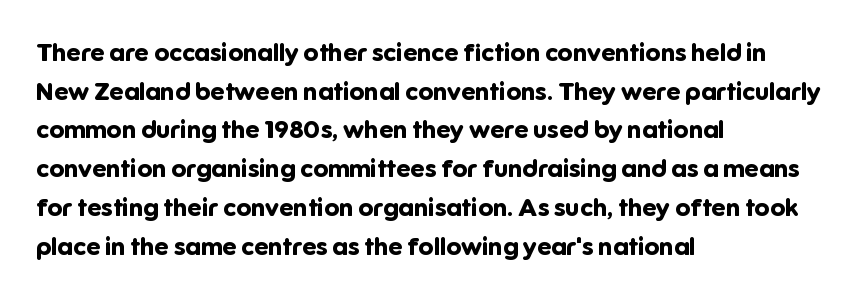
The image shows 25 px bold type, upright; set left-aligned, normal line spacing (1.55x), normal letter spacing, not underlined.
